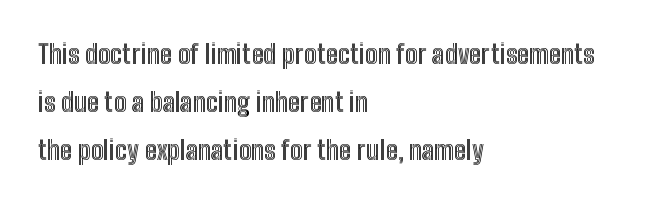
Q: Is the text italic (slanted)? A: No, it is upright.
Q: Is the text underlined? A: No.
Q: How is the paragraph aligned? A: Left-aligned.
Q: Is the spacing between letters normal or unusually wide? A: Normal.
